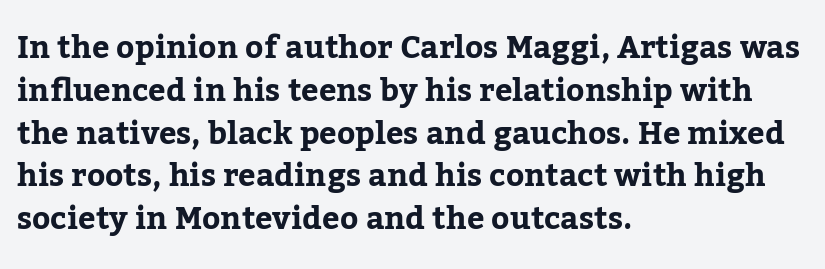
{"serif": "yes", "italic": "no", "width": "normal", "stroke_contrast": "low", "x_height": "medium", "monospaced": "no", "underline": "no", "align": "left", "line_spacing": "normal", "line_spacing_ratio": 1.38, "letter_spacing": "normal", "letter_spacing_em": 0.0, "glyph_px": 31}
